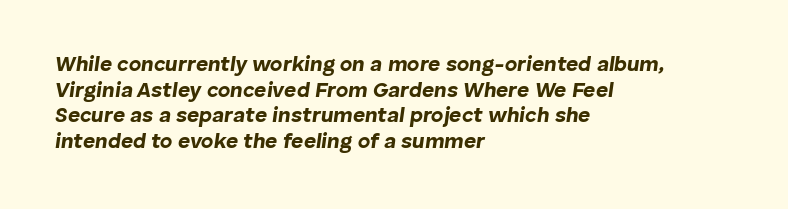
Descenders hang freely into open space. This sample is left-justified, so line endings fall wherever the words run out. Spacing between characters is what you'd get straight out of the box. Typographic density is high because the face is bold.
